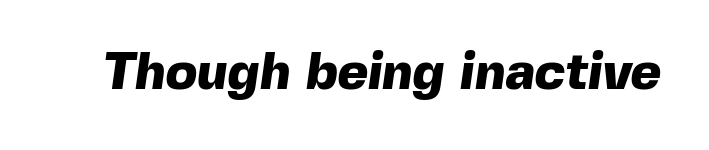
A dark, heavy texture on the line: the type is bold. Note the varied advance widths — an 'i' is clearly narrower than an 'm'. The zone under the glyphs is completely vacant. Short note: letters normally spaced. Serif or sans? Sans — the stroke terminals are bare.
